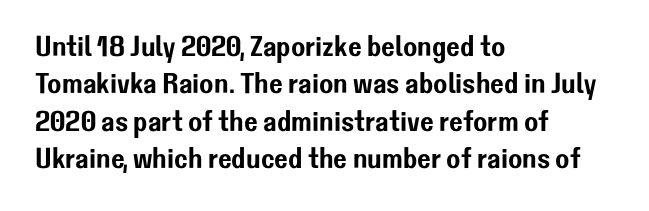
The image shows 29 px sans-serif type, upright; set left-aligned, normal line spacing (1.29x), normal letter spacing, not underlined; low stroke contrast and a medium x-height.
